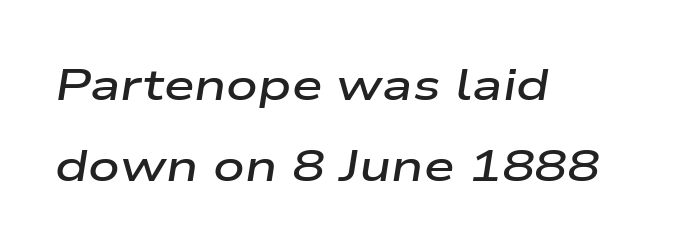
{"italic": "yes", "lean": "right", "slant_degrees": 9, "bold": "semi", "weight": "semibold", "width": "wide", "stroke_contrast": "low", "x_height": "medium", "monospaced": "no", "underline": "no", "align": "left", "line_spacing_ratio": 1.84, "letter_spacing": "normal", "letter_spacing_em": 0.0, "glyph_px": 44}
